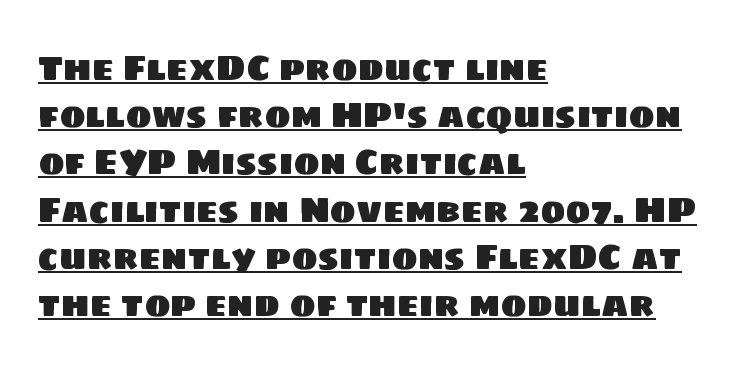
Q: Is the typeface a serif or a sans-serif typeface? A: Sans-serif.
Q: Is the text underlined? A: Yes.
Q: How is the paragraph aligned? A: Left-aligned.
Q: Is the spacing between letters normal or unusually wide? A: Normal.
Q: Is the spacing between lines tight, normal or loose? A: Normal.
Q: Width (condensed, normal, or wide)? A: Normal.
Q: Stroke contrast? A: Low.
Q: x-height? A: Large.
Q: Monospaced? A: No.
